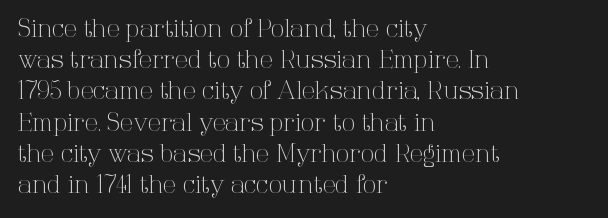
Q: Is the text bold? A: No.
Q: Is the text italic (slanted)? A: No, it is upright.
Q: Is the text underlined? A: No.
Q: How is the paragraph aligned? A: Left-aligned.
Q: Is the spacing between letters normal or unusually wide? A: Normal.
Q: Is the spacing between lines tight, normal or loose? A: Normal.
